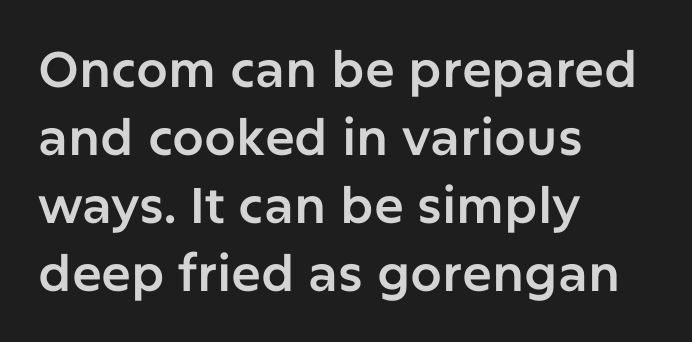
Q: Is the text italic (slanted)? A: No, it is upright.
Q: Is the typeface a serif or a sans-serif typeface? A: Sans-serif.
Q: Is the text underlined? A: No.
Q: How is the paragraph aligned? A: Left-aligned.
Q: Is the spacing between letters normal or unusually wide? A: Normal.
Q: Is the spacing between lines tight, normal or loose? A: Normal.
Q: Width (condensed, normal, or wide)? A: Normal.
Q: Stroke contrast? A: Low.
Q: x-height? A: Medium.
Q: Monospaced? A: No.
